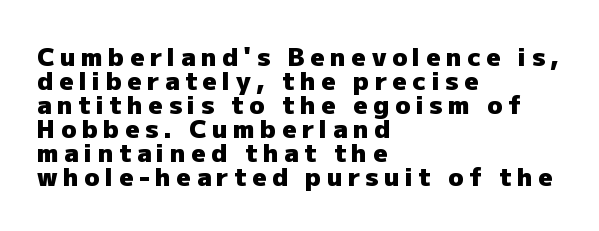
Tracking here is generous; glyphs stand well apart from one another. The typesetting leans heavy: a genuine bold. No italicization has been applied; the sample stays upright. Just letters on the line, the space beneath them empty. Layout note: lines flush left.
